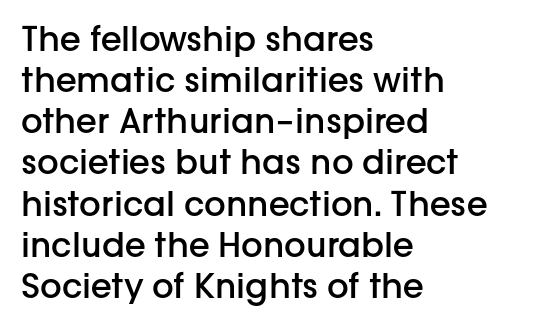
The image shows 34 px semibold sans-serif type, upright; set left-aligned, line spacing 1.21x, normal letter spacing, not underlined; low stroke contrast and a medium x-height.
